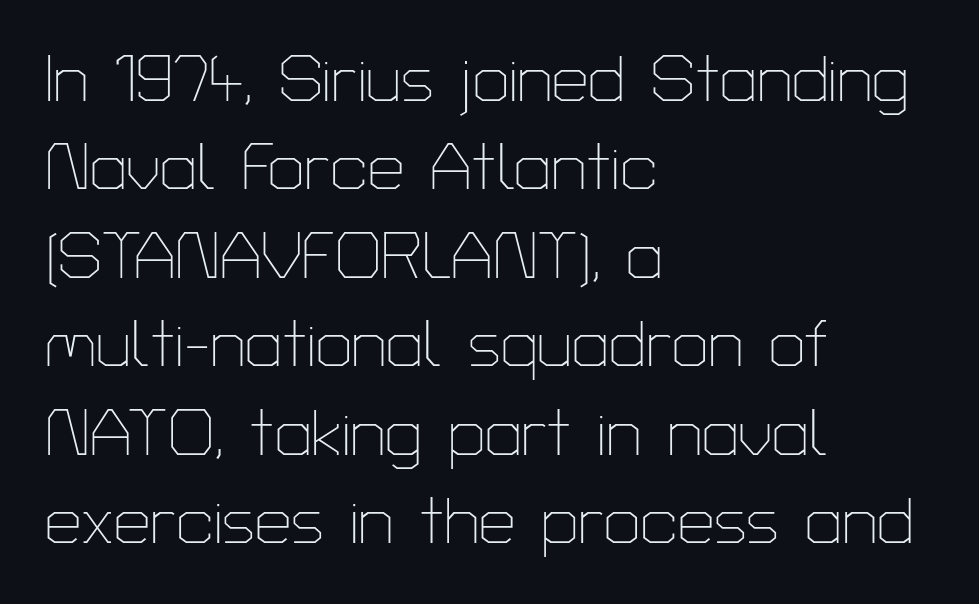
The typeface has the unassuming heft of standard copy or less. Check where the strokes stop: nothing finishes them off — pure sans. Descenders are the only things crossing below the line. Every row of glyphs begins at an identical x-position on the left.
